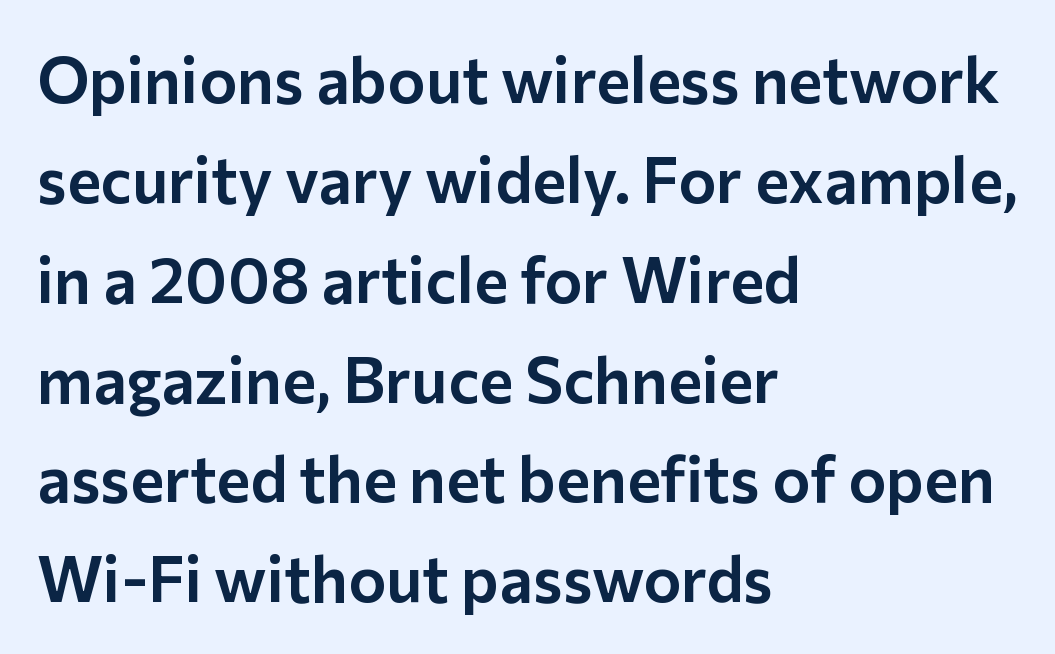
This rendering features lettering with no underline. The designer went with a sans here, leaving each stem footless. Italic? Not at all — the glyphs are vertical. Left-aligned paragraph, ragged on the right. The rendering uses natural spacing where letterforms have individual widths. The designer left line spacing at the default.
